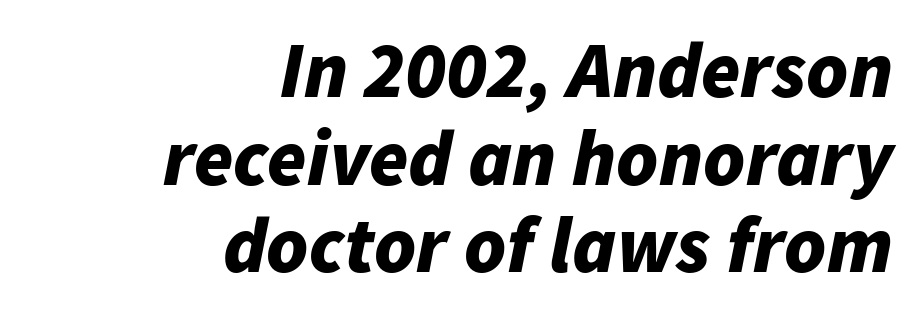
The image shows 79 px bold type, italic (leaning right); set right-aligned, tight line spacing (1.11x), normal letter spacing, not underlined; low stroke contrast and a medium x-height.
